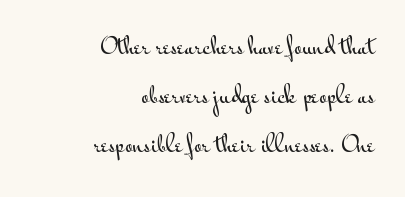
Q: Is the text italic (slanted)? A: Yes.
Q: Is the text underlined? A: No.
Q: How is the paragraph aligned? A: Right-aligned.
Q: Is the spacing between letters normal or unusually wide? A: Normal.
Q: Is the spacing between lines tight, normal or loose? A: Loose.
